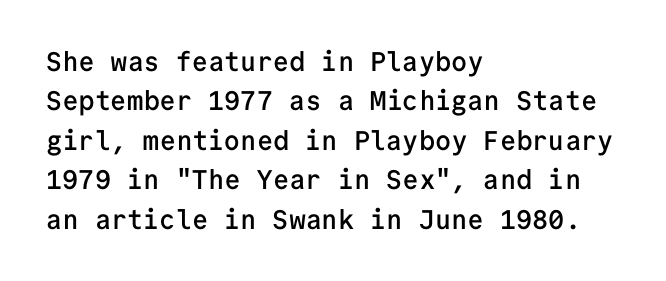
Q: Is the text bold? A: Semi-bold.
Q: Is the text italic (slanted)? A: No, it is upright.
Q: Is the text underlined? A: No.
Q: How is the paragraph aligned? A: Left-aligned.
Q: Is the spacing between letters normal or unusually wide? A: Normal.
Q: Is the spacing between lines tight, normal or loose? A: Normal.
